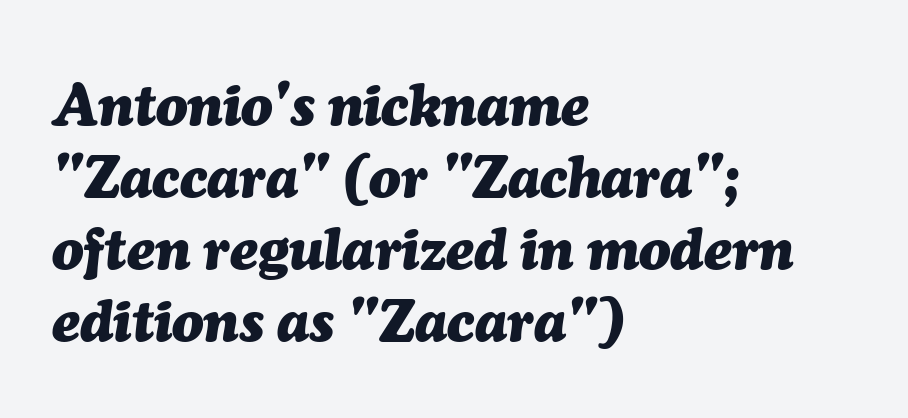
{"italic": "yes", "lean": "right", "slant_degrees": 7, "bold": "yes", "weight": "heavy", "width": "normal", "stroke_contrast": "medium", "x_height": "medium", "monospaced": "no", "underline": "no", "align": "left", "line_spacing_ratio": 1.24, "letter_spacing": "normal", "letter_spacing_em": 0.0, "glyph_px": 58}
